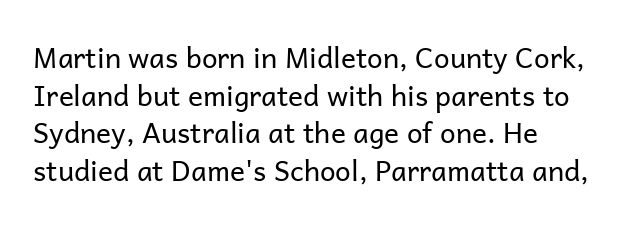
The image shows 28 px regular-weight sans-serif type, upright; set left-aligned, normal line spacing (1.34x), normal letter spacing, not underlined; low stroke contrast and a medium x-height.
